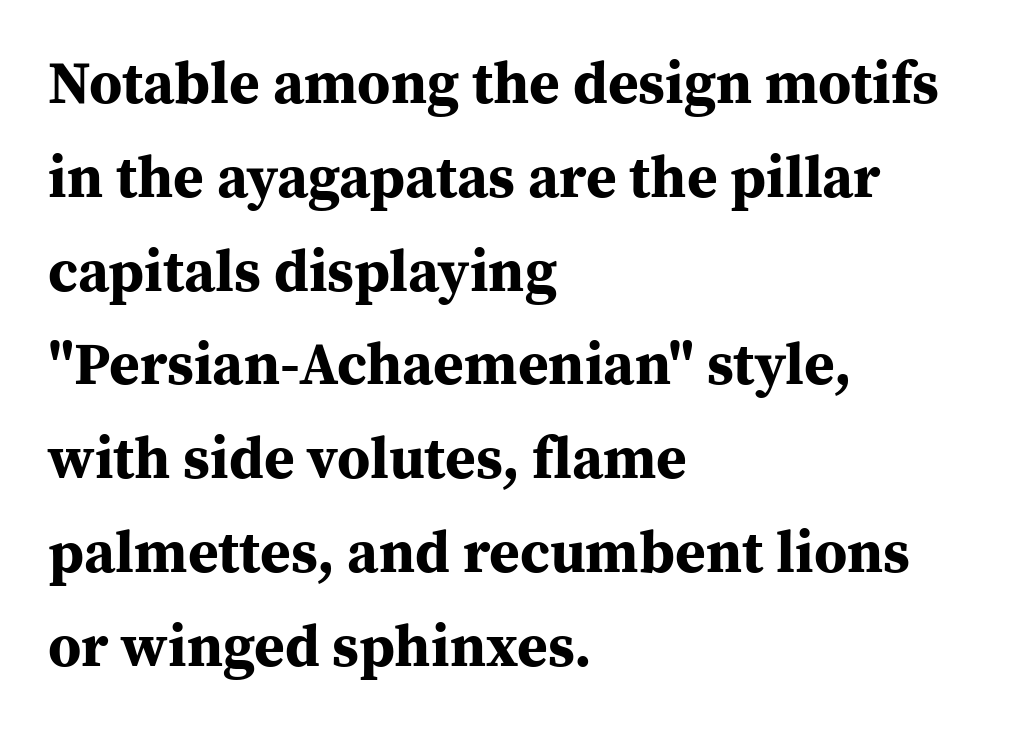
{"serif": "yes", "italic": "no", "bold": "yes", "weight": "bold", "width": "normal", "stroke_contrast": "medium", "x_height": "medium", "monospaced": "no", "underline": "no", "align": "left", "line_spacing": "normal", "line_spacing_ratio": 1.59, "letter_spacing": "normal", "letter_spacing_em": 0.0, "glyph_px": 59}
